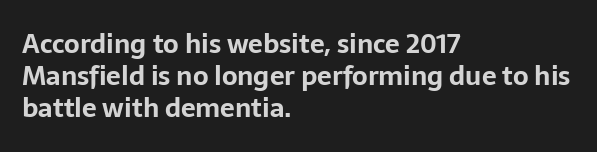
{"italic": "no", "bold": "yes", "underline": "no", "align": "left", "line_spacing_ratio": 1.24, "letter_spacing": "normal", "letter_spacing_em": 0.0, "glyph_px": 26}
